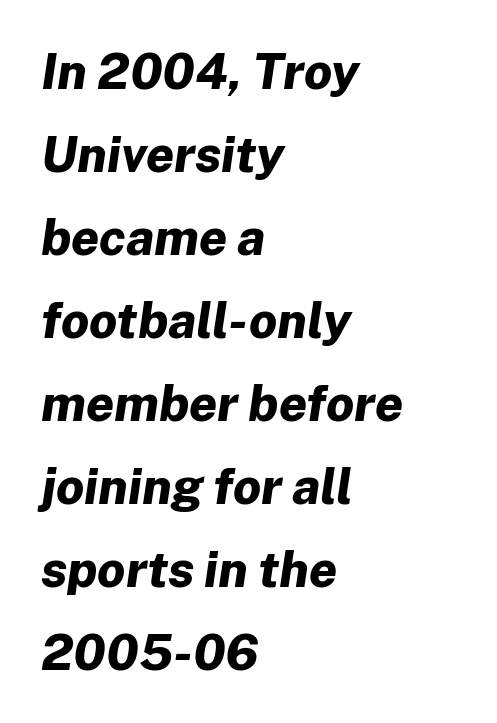
{"italic": "yes", "lean": "right", "slant_degrees": 8, "bold": "yes", "weight": "bold", "width": "normal", "stroke_contrast": "low", "x_height": "medium", "monospaced": "no", "underline": "no", "align": "left", "line_spacing": "normal", "line_spacing_ratio": 1.66, "letter_spacing": "normal", "letter_spacing_em": 0.0, "glyph_px": 50}
